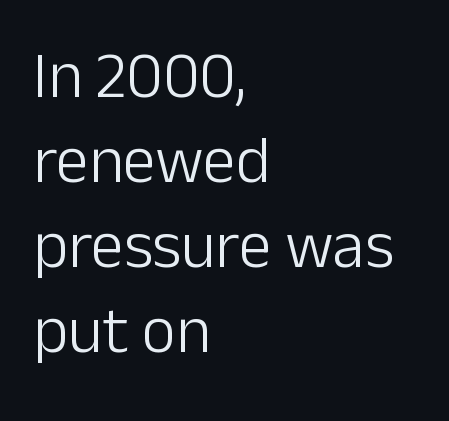
The image shows 66 px light sans-serif type, upright; set left-aligned, normal line spacing (1.29x), normal letter spacing, not underlined; low stroke contrast and a medium x-height.
